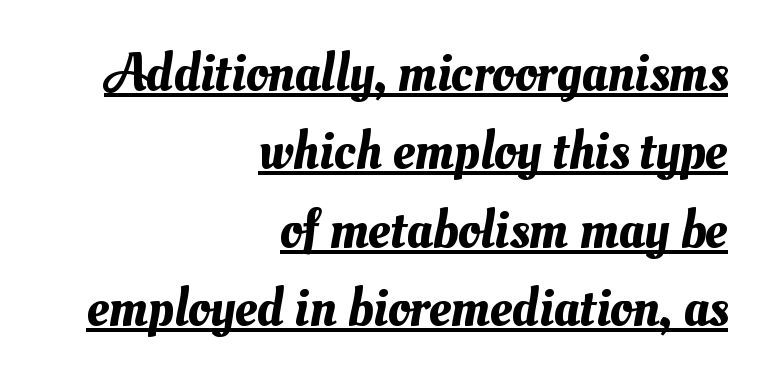
The image shows 54 px text type; set right-aligned, normal line spacing (1.45x), normal letter spacing, underlined; medium stroke contrast and a small x-height.
